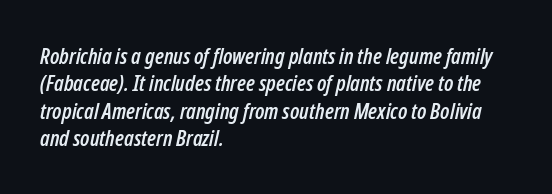
Q: Is the text italic (slanted)? A: Yes, it leans right by about 12 degrees.
Q: Is the text underlined? A: No.
Q: How is the paragraph aligned? A: Left-aligned.
Q: Is the spacing between letters normal or unusually wide? A: Normal.
Q: Is the spacing between lines tight, normal or loose? A: Normal.
